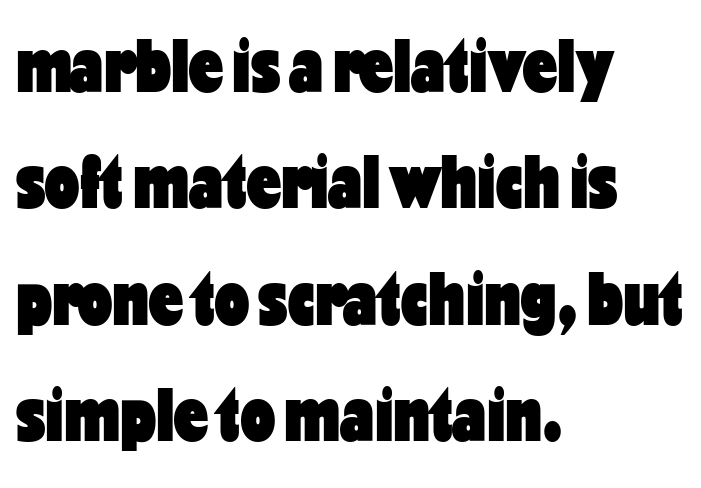
Character widths vary here, with narrow letters taking less room than wide ones. A full-strength bold gives these letters their thick strokes. Leading: standard. The lettering holds an erect, upright posture throughout. Line beginnings align vertically; line endings do not. The designer went with a sans here, leaving each stem footless.
